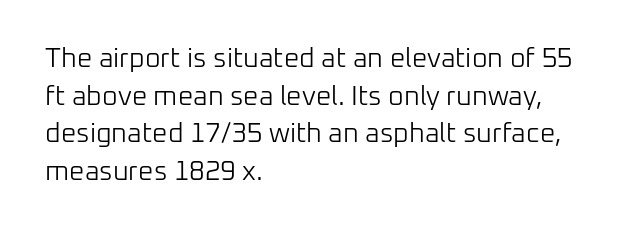
Notice how the stems are strictly vertical — no italics here. A bare baseline throughout the passage. Inter-character spacing is left at the font's built-in metrics. Vertical spacing — default. The ragged edge is on the right, which tells us the setting is flush left. The font sits on the lighter half of the weight spectrum, regular included.
